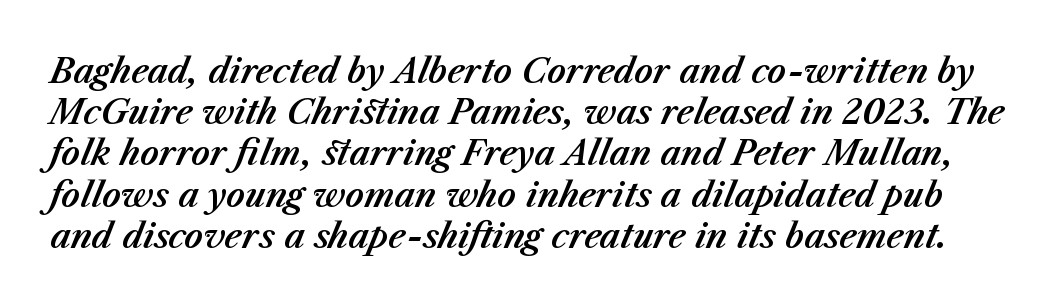
{"italic": "yes", "lean": "right", "slant_degrees": 23, "width": "normal", "stroke_contrast": "medium", "x_height": "medium", "monospaced": "no", "underline": "no", "line_spacing": "normal", "line_spacing_ratio": 1.25, "letter_spacing": "normal", "letter_spacing_em": 0.0, "glyph_px": 33}
